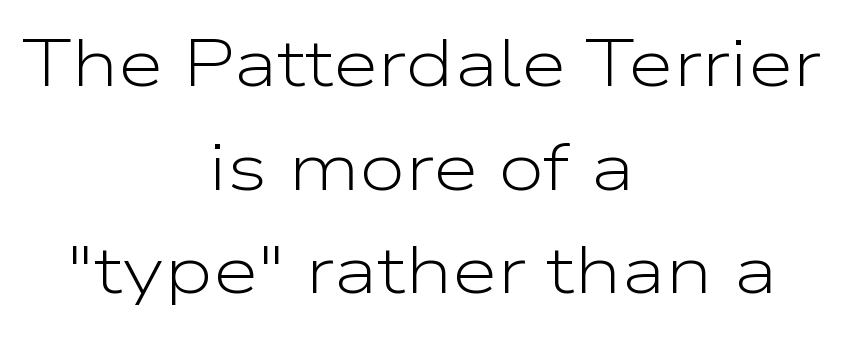
Q: Is the text bold? A: No.
Q: Is the text italic (slanted)? A: No, it is upright.
Q: Is the typeface a serif or a sans-serif typeface? A: Sans-serif.
Q: Is the text underlined? A: No.
Q: How is the paragraph aligned? A: Centered.
Q: Is the spacing between letters normal or unusually wide? A: Normal.
Q: Is the spacing between lines tight, normal or loose? A: Normal.
Q: Width (condensed, normal, or wide)? A: Wide.
Q: Stroke contrast? A: Low.
Q: x-height? A: Medium.
Q: Monospaced? A: No.
